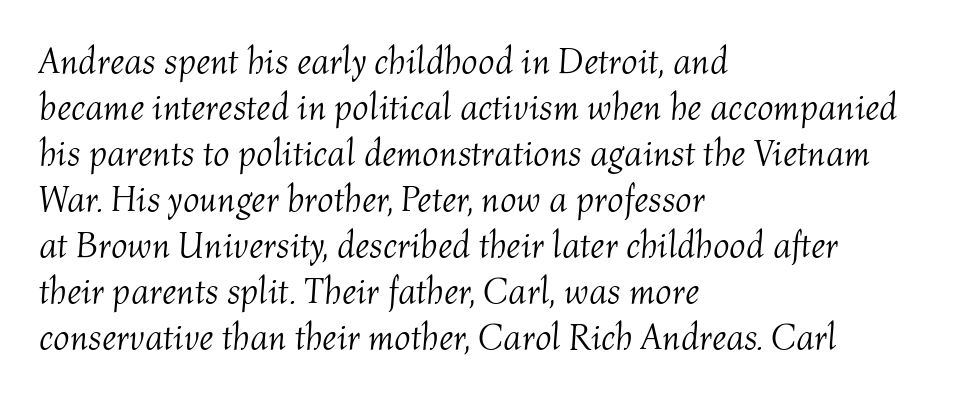
Stems here are at most as thick as an everyday book face. Is this a fixed-width face? No — the glyphs have proportional, varying widths. Spacing between characters is what you'd get straight out of the box. Descenders hang freely into open space. Is the block centered? No — it sits flush against the left margin.
